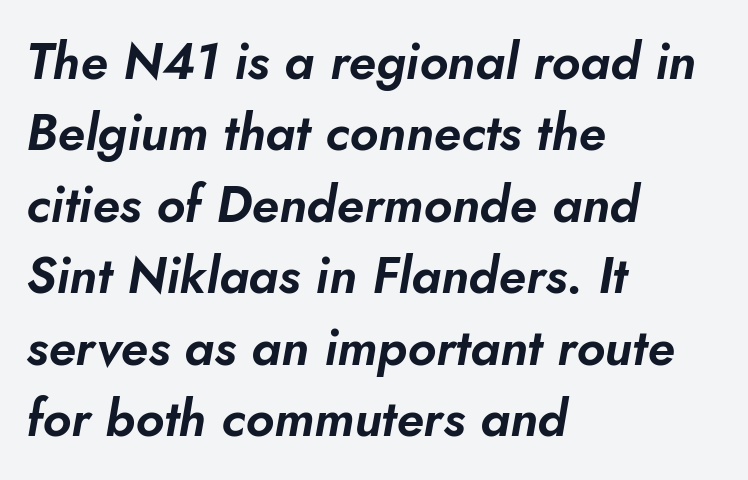
{"italic": "yes", "lean": "right", "slant_degrees": 10, "width": "normal", "stroke_contrast": "low", "x_height": "small", "monospaced": "no", "underline": "no", "align": "left", "line_spacing": "normal", "line_spacing_ratio": 1.4, "letter_spacing": "normal", "letter_spacing_em": 0.0, "glyph_px": 51}
